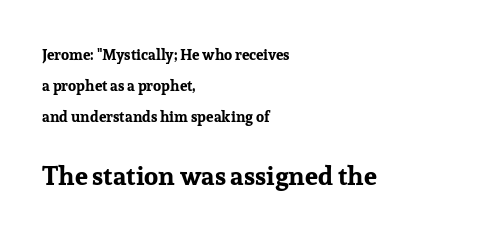
The image shows 26 px bold type, upright; set left-aligned, loose line spacing (2.06x), normal letter spacing, not underlined; the second (bottom) block is 1.73x larger.
